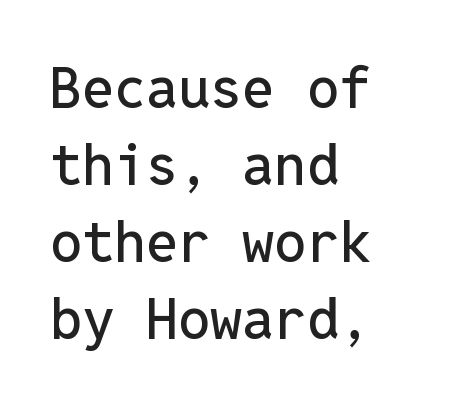
Here the glyphs are tracked normally, forming tight word shapes. If you drew a line through each stem, it would be perfectly vertical. Reading down the column, the eye jumps a familiar distance to each next line. Every character here occupies the same horizontal width, giving the sample a typewriter-like rhythm. In terms of letterform style, serifs are entirely absent. Compared with a centered layout, this one pins lines to the left instead.
